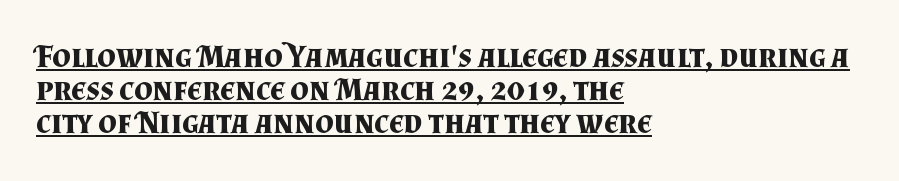
The image shows 32 px bold serif type, upright; set left-aligned, tight line spacing (1.03x), normal letter spacing, underlined; medium stroke contrast and a small x-height.
